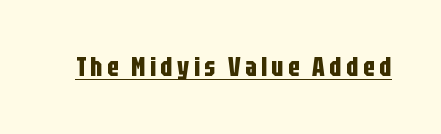
Q: Is the text bold? A: Yes.
Q: Is the text italic (slanted)? A: No, it is upright.
Q: Is the text underlined? A: Yes.
